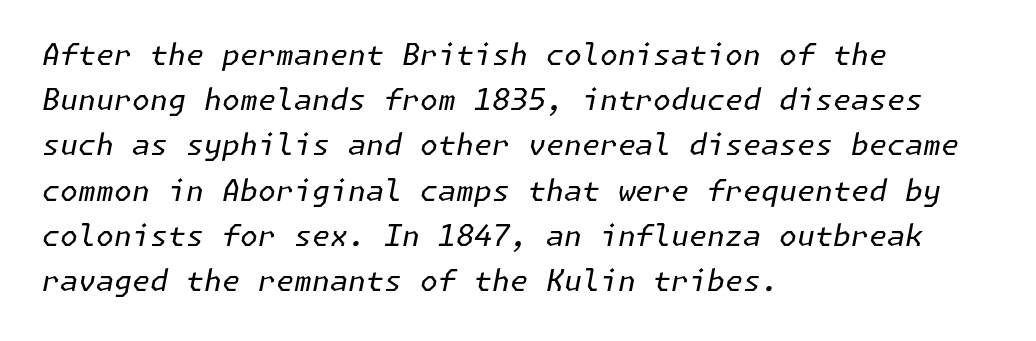
Q: Is the text bold? A: No.
Q: Is the text italic (slanted)? A: Yes, it leans right by about 11 degrees.
Q: Is the text underlined? A: No.
Q: How is the paragraph aligned? A: Left-aligned.
Q: Is the spacing between letters normal or unusually wide? A: Normal.
Q: Is the spacing between lines tight, normal or loose? A: Normal.
Q: Width (condensed, normal, or wide)? A: Normal.
Q: Stroke contrast? A: Low.
Q: x-height? A: Medium.
